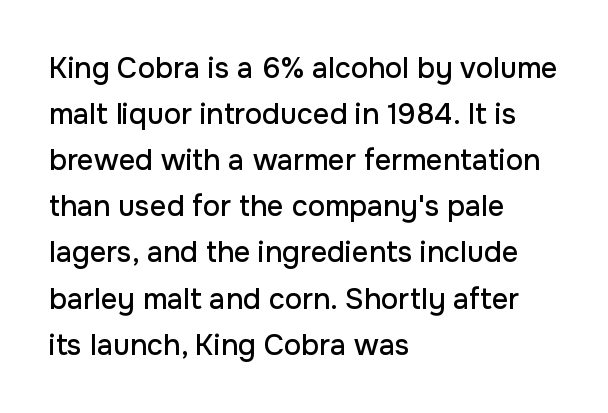
{"serif": "no", "italic": "no", "width": "normal", "stroke_contrast": "low", "x_height": "medium", "monospaced": "no", "underline": "no", "align": "left", "line_spacing": "normal", "line_spacing_ratio": 1.59, "letter_spacing": "normal", "letter_spacing_em": 0.0, "glyph_px": 29}
